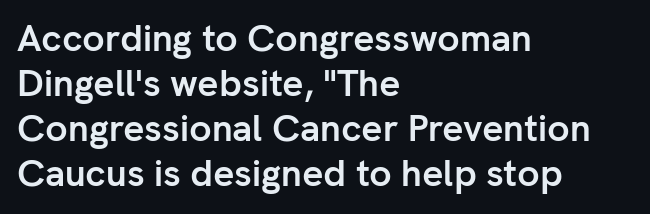
Each letter keeps its own natural width here, so spacing adapts to shape. These lines keep a tight, regular rhythm from letter to letter. Letterform terminals end flat and unadorned throughout the passage. Horizontally, the lines are justified to the leading edge only. The type sits square on the baseline with zero lean.
